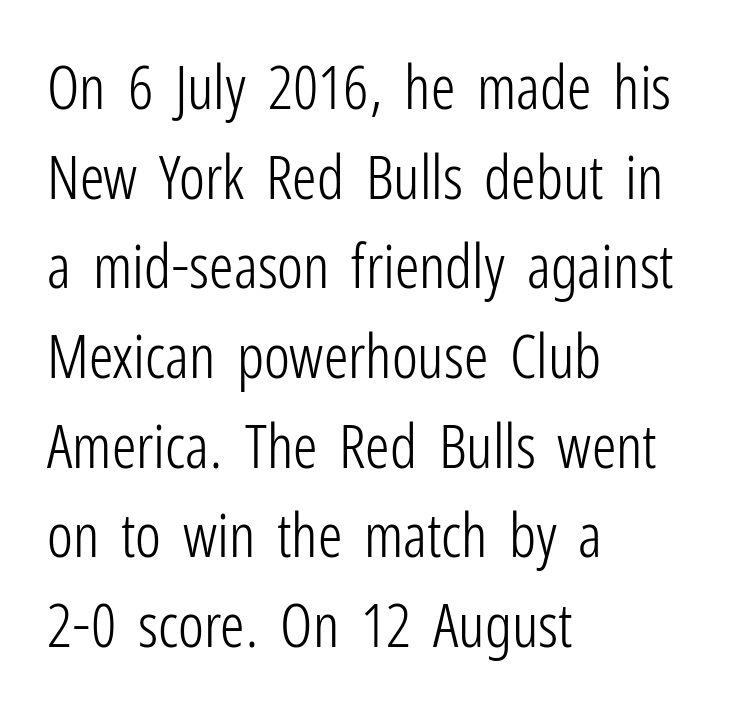
Q: Is the text bold? A: No.
Q: Is the text italic (slanted)? A: No, it is upright.
Q: Is the typeface a serif or a sans-serif typeface? A: Sans-serif.
Q: Is the text underlined? A: No.
Q: How is the paragraph aligned? A: Left-aligned.
Q: Is the spacing between letters normal or unusually wide? A: Normal.
Q: Is the spacing between lines tight, normal or loose? A: Normal.
Q: Width (condensed, normal, or wide)? A: Condensed.
Q: Stroke contrast? A: Low.
Q: x-height? A: Medium.
Q: Monospaced? A: No.
